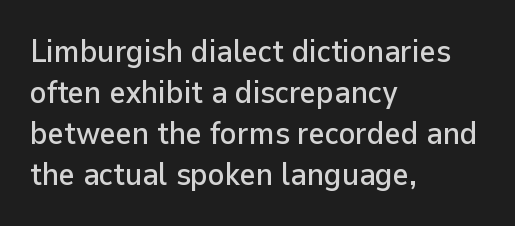
Q: Is the text italic (slanted)? A: No, it is upright.
Q: Is the typeface a serif or a sans-serif typeface? A: Sans-serif.
Q: Is the text underlined? A: No.
Q: How is the paragraph aligned? A: Left-aligned.
Q: Is the spacing between letters normal or unusually wide? A: Normal.
Q: Is the spacing between lines tight, normal or loose? A: Normal.
Q: Width (condensed, normal, or wide)? A: Normal.
Q: Stroke contrast? A: Low.
Q: x-height? A: Medium.
Q: Monospaced? A: No.
